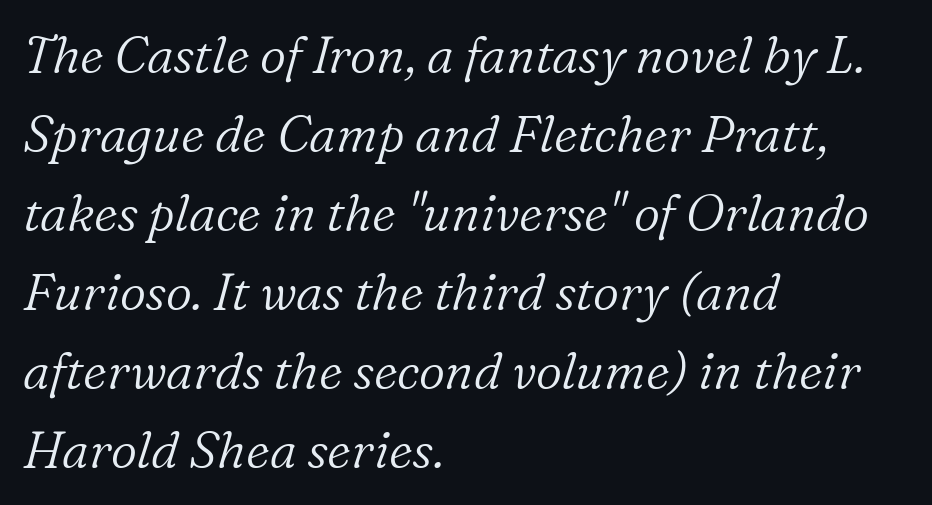
This sample uses an oblique cut, with every glyph tilted off the vertical. Rows of type keep a routine distance in the vertical direction. The zone under the glyphs is completely vacant. A quiet, ordinary-to-light weight characterises the typeface.
